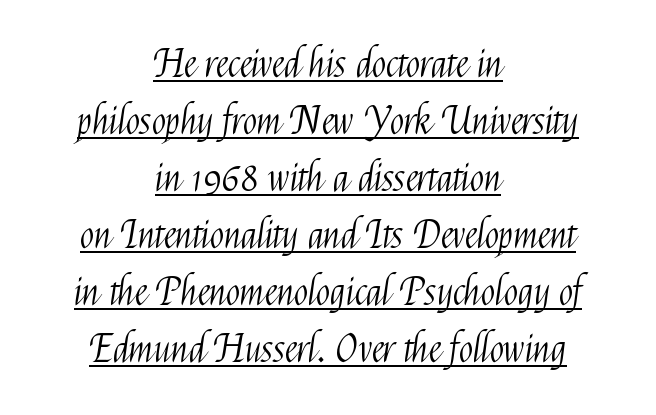
Q: Is the text bold? A: No.
Q: Is the text italic (slanted)? A: Yes.
Q: Is the typeface a serif or a sans-serif typeface? A: Sans-serif.
Q: Is the text underlined? A: Yes.
Q: How is the paragraph aligned? A: Centered.
Q: Is the spacing between letters normal or unusually wide? A: Normal.
Q: Is the spacing between lines tight, normal or loose? A: Normal.
Q: Width (condensed, normal, or wide)? A: Condensed.
Q: Stroke contrast? A: Medium.
Q: x-height? A: Medium.
Q: Monospaced? A: No.
